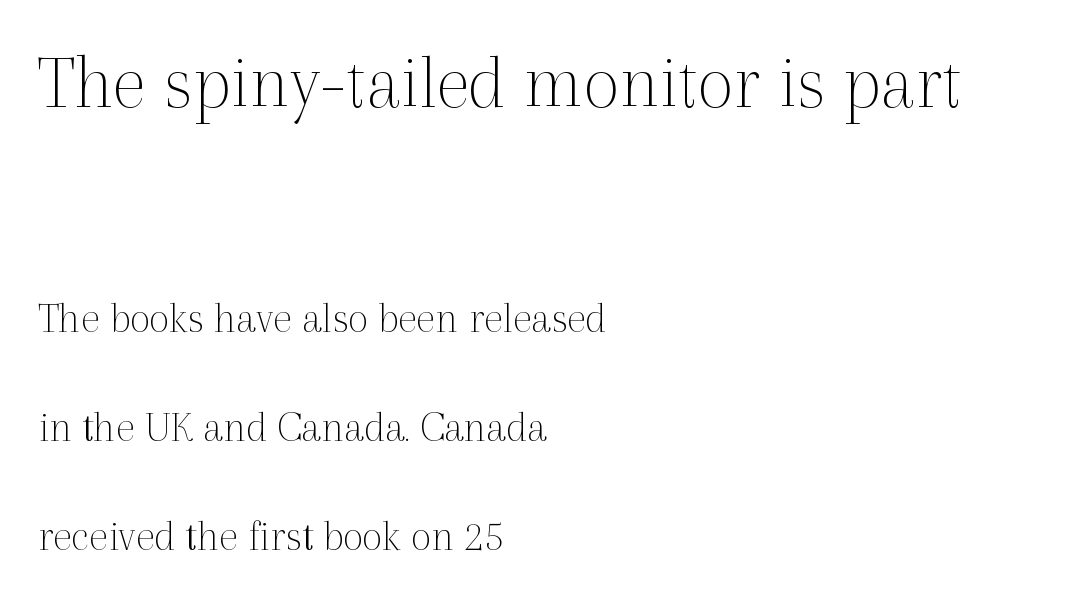
The image shows 79 px thin serif type, upright; set left-aligned, loose line spacing (2.42x), normal letter spacing, not underlined; the first (top) block is 1.76x larger; a medium x-height.
